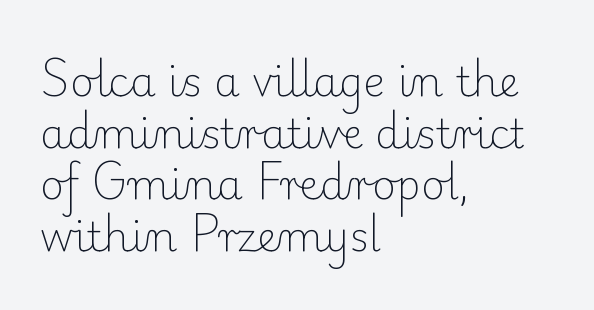
{"serif": "yes", "italic": "no", "bold": "no", "weight": "light", "width": "normal", "stroke_contrast": "low", "x_height": "small", "monospaced": "no", "underline": "no", "align": "left", "line_spacing": "normal", "line_spacing_ratio": 1.26, "letter_spacing": "normal", "letter_spacing_em": 0.0, "glyph_px": 41}
